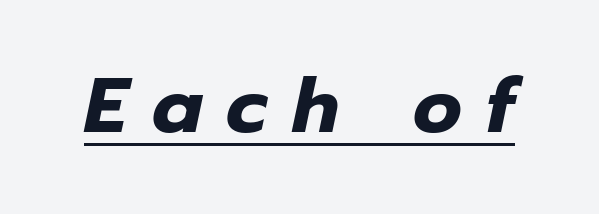
The image shows 76 px heavy type, italic (leaning right); set unusually wide letter spacing (+0.32 em), underlined; low stroke contrast and a medium x-height.
